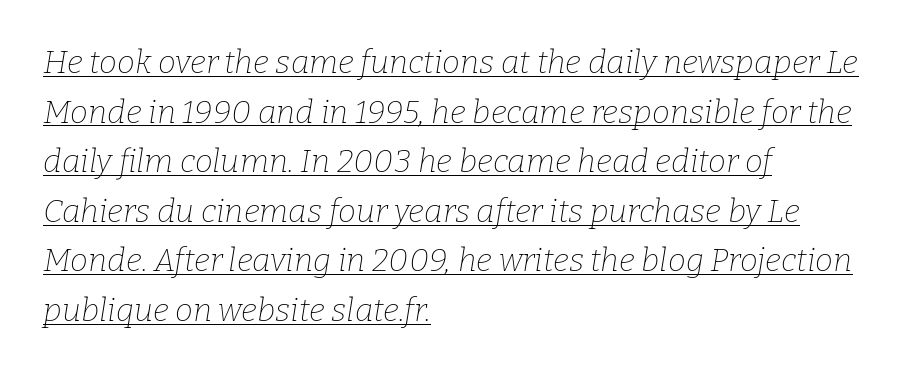
Q: Is the text bold? A: No.
Q: Is the text italic (slanted)? A: Yes, it leans right by about 9 degrees.
Q: Is the typeface a serif or a sans-serif typeface? A: Serif.
Q: Is the text underlined? A: Yes.
Q: How is the paragraph aligned? A: Left-aligned.
Q: Is the spacing between letters normal or unusually wide? A: Normal.
Q: Is the spacing between lines tight, normal or loose? A: Normal.
Q: Width (condensed, normal, or wide)? A: Normal.
Q: Stroke contrast? A: Low.
Q: x-height? A: Medium.
Q: Monospaced? A: No.
